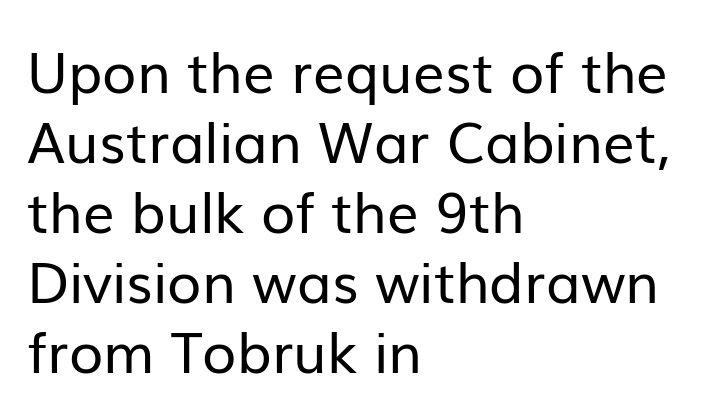
The image shows 56 px regular-weight sans-serif type, upright; set left-aligned, normal line spacing (1.25x), normal letter spacing, not underlined; low stroke contrast and a medium x-height.
